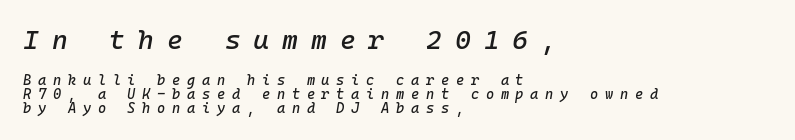
The image shows 27 px text type, italic (leaning right); set left-aligned, tight line spacing (1.0x), unusually wide letter spacing (+0.48 em), not underlined; the first (top) block is 1.93x larger.
